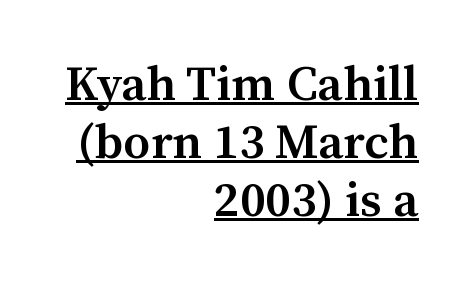
The image shows 49 px semibold serif type, upright; set right-aligned, line spacing 1.18x, normal letter spacing, underlined; medium stroke contrast and a medium x-height.
